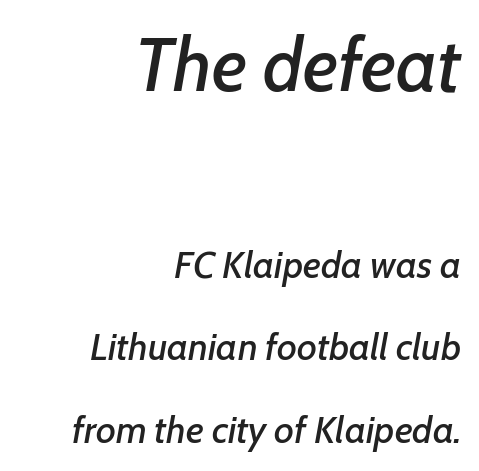
The image shows 75 px text type, italic (leaning right); set right-aligned, loose line spacing (2.17x), normal letter spacing, not underlined; the first (top) block is 1.97x larger; low stroke contrast and a medium x-height.
